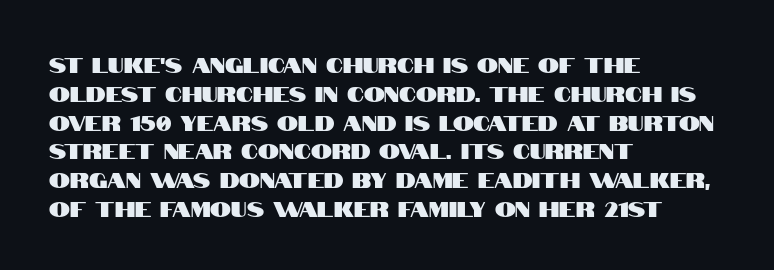
The compositor pushed each line to the left boundary. The strip under each line holds only bare page. When letters stand straight like this, we call the style roman or upright. Letter spacing: default. In terms of leading, this rendering sits right in the middle.
